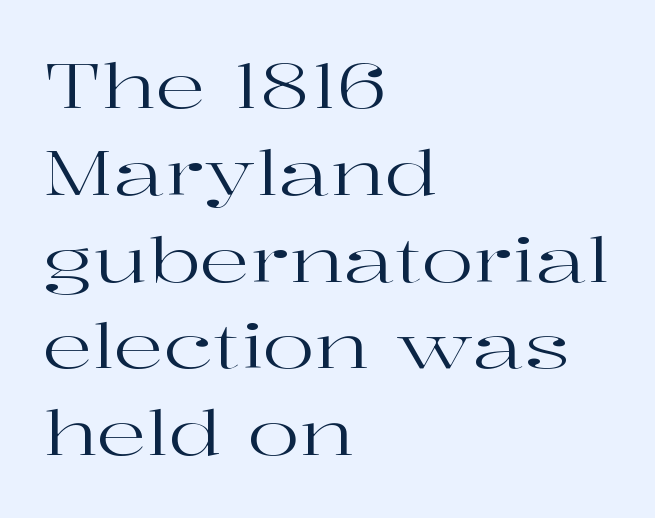
The lines are quadded left. Unbolded letterforms with no extra heft. Note the varied advance widths — an 'i' is clearly narrower than an 'm'. Rows of type keep a routine distance in the vertical direction. Honestly, the letter spacing is just normal — you wouldn't notice it. The specimen omits any rule beneath the text block's lines.
